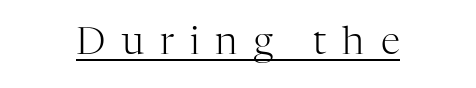
The words here are underlined. These lines have a slow, spaced-out rhythm from letter to letter. A quiet, ordinary-to-light weight characterises the typeface. These lines were composed using upright roman letters.
